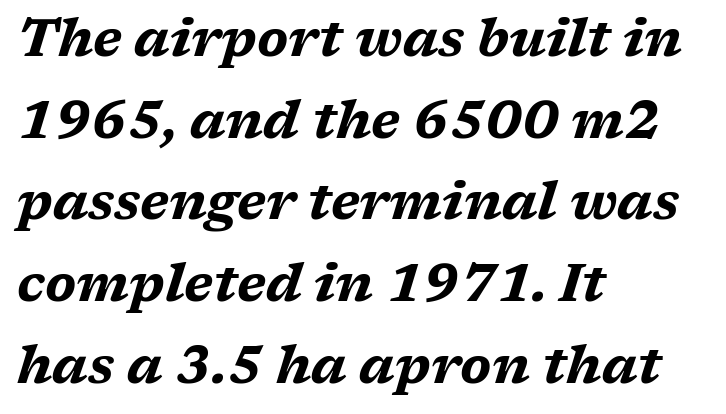
{"italic": "yes", "lean": "right", "slant_degrees": 17, "bold": "yes", "weight": "bold", "width": "wide", "stroke_contrast": "medium", "x_height": "medium", "monospaced": "no", "underline": "no", "align": "left", "line_spacing": "normal", "line_spacing_ratio": 1.57, "letter_spacing": "normal", "letter_spacing_em": 0.0, "glyph_px": 52}
